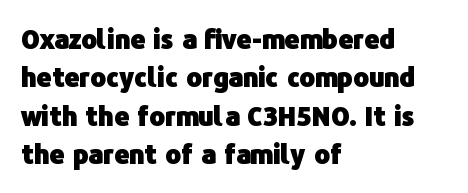
Q: Is the text bold? A: Yes.
Q: Is the text italic (slanted)? A: No, it is upright.
Q: Is the text underlined? A: No.
Q: How is the paragraph aligned? A: Left-aligned.
Q: Is the spacing between letters normal or unusually wide? A: Normal.
Q: Is the spacing between lines tight, normal or loose? A: Normal.
